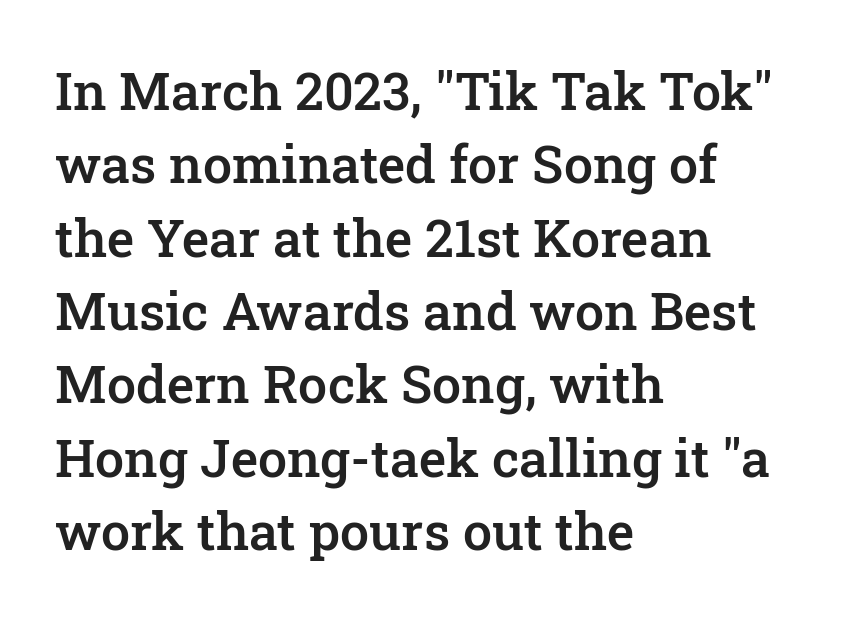
Each word holds together tightly as a unit, with standard inter-letter gaps. Plain, unruled lines of type. I'd call this a serif setting — the letters wear small feet. The letters advance in unequal steps, a hallmark of proportional type. Normally led — the rows are evenly, conventionally spaced. Reading down the block, your eye returns to a fixed left position each line.
